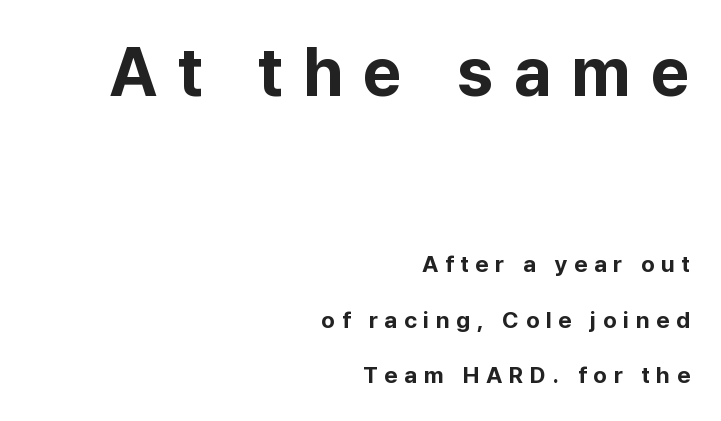
Look at the tracking — it's clearly loosened, letters drifting apart. This is roman type, the default non-slanted kind. Larger block? The one above; the one below is distinctly smaller. The type family on display is of the sans-serif kind.
